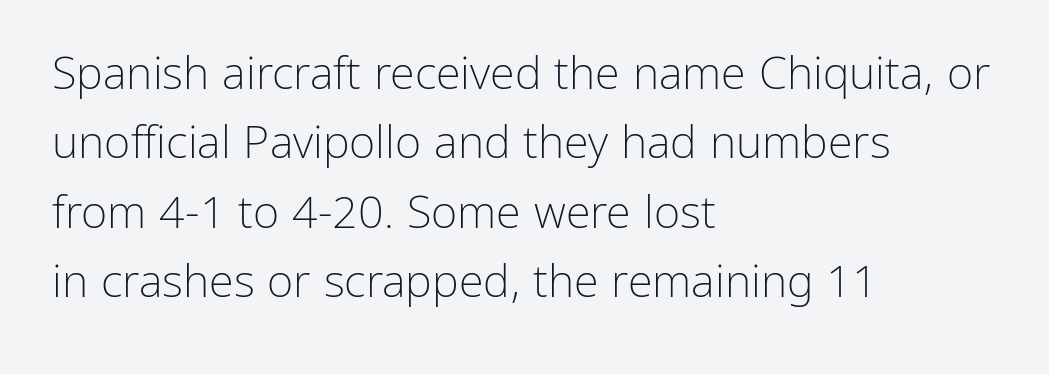
{"serif": "no", "italic": "no", "bold": "no", "weight": "light", "width": "normal", "stroke_contrast": "low", "x_height": "medium", "monospaced": "no", "underline": "no", "align": "left", "line_spacing": "normal", "line_spacing_ratio": 1.54, "letter_spacing": "normal", "letter_spacing_em": 0.0, "glyph_px": 45}
